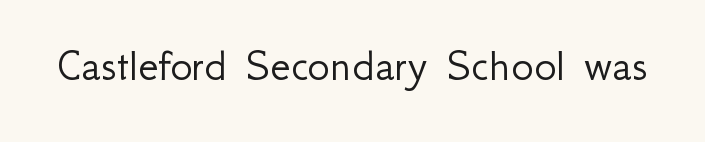
Q: Is the text bold? A: No.
Q: Is the text italic (slanted)? A: No, it is upright.
Q: Is the typeface a serif or a sans-serif typeface? A: Sans-serif.
Q: Is the text underlined? A: No.
Q: Is the spacing between letters normal or unusually wide? A: Normal.
Q: Width (condensed, normal, or wide)? A: Normal.
Q: Stroke contrast? A: Low.
Q: x-height? A: Small.
Q: Monospaced? A: No.
